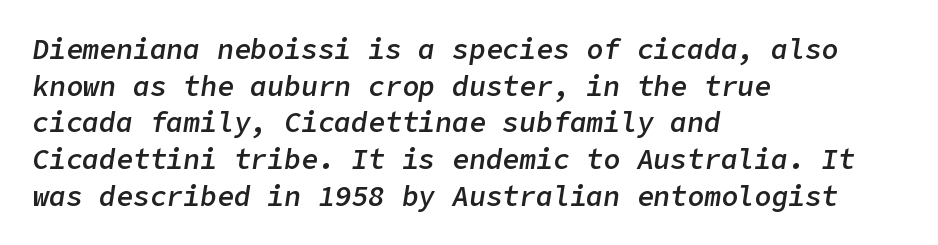
{"italic": "yes", "lean": "right", "slant_degrees": 9, "bold": "semi", "weight": "semibold", "width": "normal", "stroke_contrast": "low", "x_height": "medium", "underline": "no", "align": "left", "line_spacing": "normal", "line_spacing_ratio": 1.31, "letter_spacing": "normal", "letter_spacing_em": 0.0, "glyph_px": 28}
